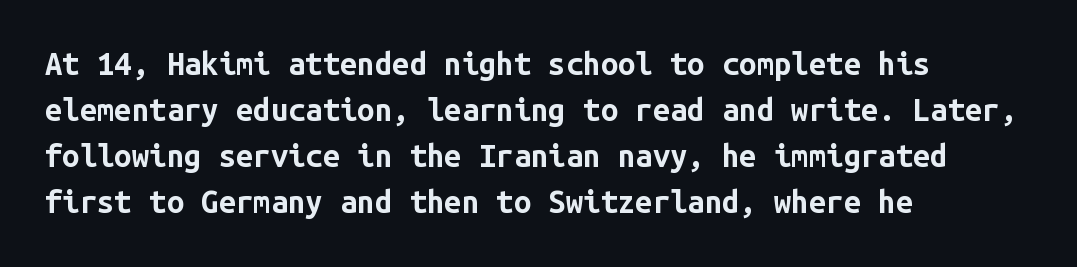
Q: Is the text bold? A: Yes.
Q: Is the text italic (slanted)? A: No, it is upright.
Q: Is the typeface a serif or a sans-serif typeface? A: Sans-serif.
Q: Is the text underlined? A: No.
Q: How is the paragraph aligned? A: Left-aligned.
Q: Is the spacing between letters normal or unusually wide? A: Normal.
Q: Is the spacing between lines tight, normal or loose? A: Normal.
Q: Width (condensed, normal, or wide)? A: Normal.
Q: Stroke contrast? A: Low.
Q: x-height? A: Medium.
Q: Monospaced? A: Yes.
